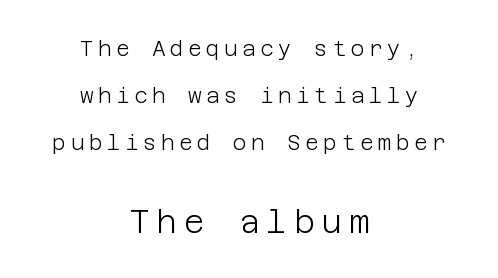
{"serif": "no", "italic": "no", "bold": "no", "weight": "light", "width": "normal", "stroke_contrast": "low", "x_height": "large", "underline": "no", "align": "center", "line_spacing": "loose", "line_spacing_ratio": 2.25, "letter_spacing": "wide", "letter_spacing_em": 0.21, "larger_block": "second", "size_ratio": 1.52, "glyph_px": 32}
